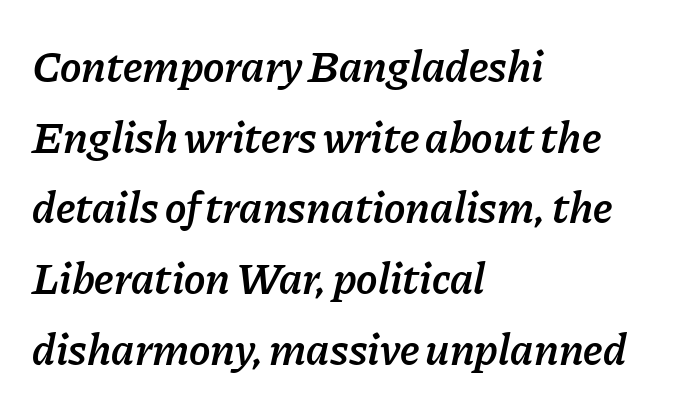
Q: Is the text bold? A: Semi-bold.
Q: Is the text italic (slanted)? A: Yes, it leans right by about 11 degrees.
Q: Is the text underlined? A: No.
Q: How is the paragraph aligned? A: Left-aligned.
Q: Is the spacing between letters normal or unusually wide? A: Normal.
Q: Is the spacing between lines tight, normal or loose? A: Normal.
Q: Width (condensed, normal, or wide)? A: Normal.
Q: Stroke contrast? A: Low.
Q: x-height? A: Medium.
Q: Monospaced? A: No.
